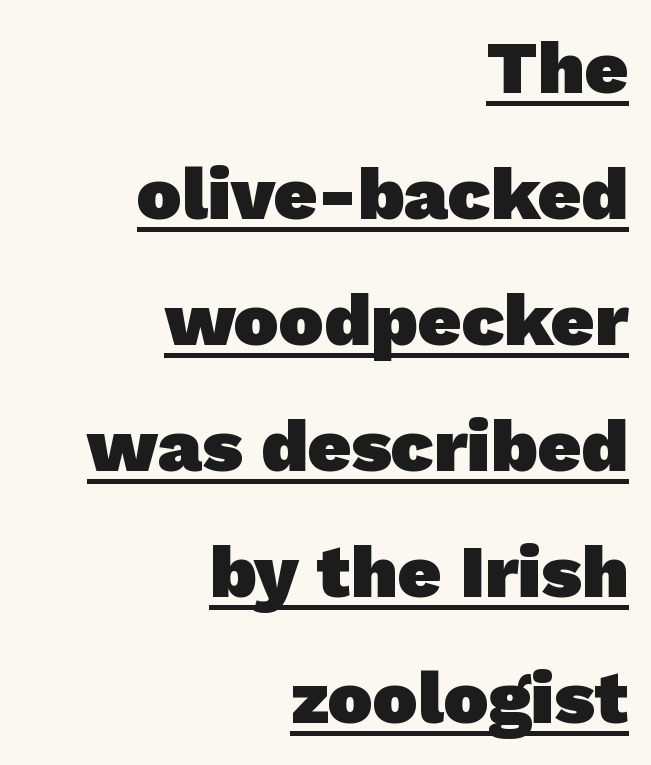
Q: Is the text bold? A: Yes.
Q: Is the typeface a serif or a sans-serif typeface? A: Sans-serif.
Q: Is the text underlined? A: Yes.
Q: How is the paragraph aligned? A: Right-aligned.
Q: Is the spacing between letters normal or unusually wide? A: Normal.
Q: Is the spacing between lines tight, normal or loose? A: Normal.
Q: Width (condensed, normal, or wide)? A: Normal.
Q: Stroke contrast? A: Low.
Q: x-height? A: Medium.
Q: Monospaced? A: No.
